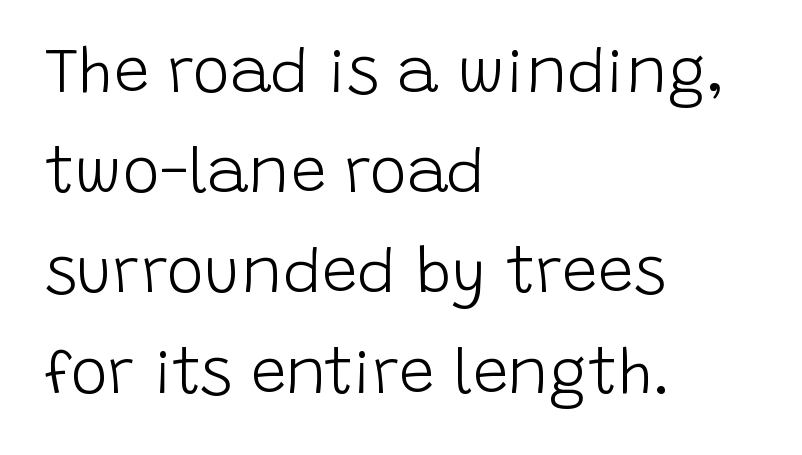
Q: Is the text bold? A: No.
Q: Is the text italic (slanted)? A: No, it is upright.
Q: Is the typeface a serif or a sans-serif typeface? A: Sans-serif.
Q: Is the text underlined? A: No.
Q: How is the paragraph aligned? A: Left-aligned.
Q: Is the spacing between letters normal or unusually wide? A: Normal.
Q: Is the spacing between lines tight, normal or loose? A: Normal.
Q: Width (condensed, normal, or wide)? A: Normal.
Q: Stroke contrast? A: Low.
Q: x-height? A: Large.
Q: Monospaced? A: No.
